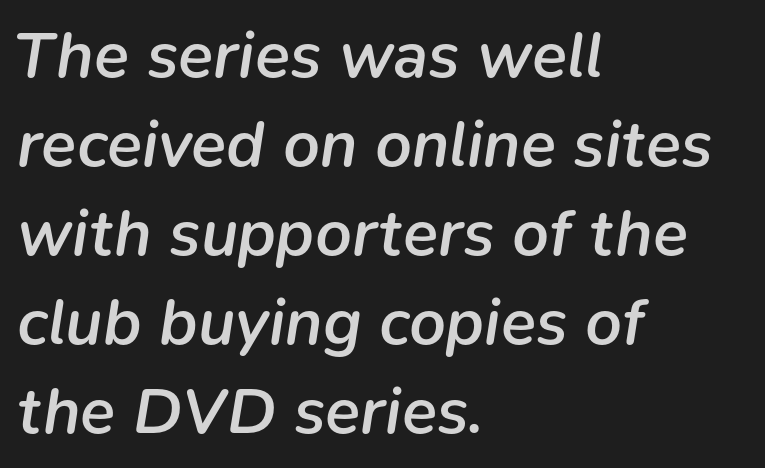
{"italic": "yes", "lean": "right", "slant_degrees": 9, "bold": "semi", "weight": "semibold", "width": "normal", "stroke_contrast": "low", "x_height": "medium", "monospaced": "no", "underline": "no", "align": "left", "line_spacing": "normal", "line_spacing_ratio": 1.37, "letter_spacing": "normal", "letter_spacing_em": 0.0, "glyph_px": 65}
